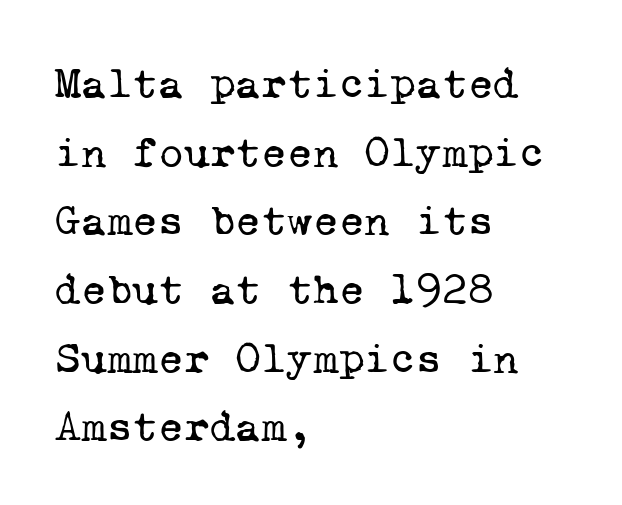
The image shows 44 px regular-weight serif type, monospaced; set left-aligned, normal line spacing (1.56x), normal letter spacing, not underlined; low stroke contrast and a medium x-height.
